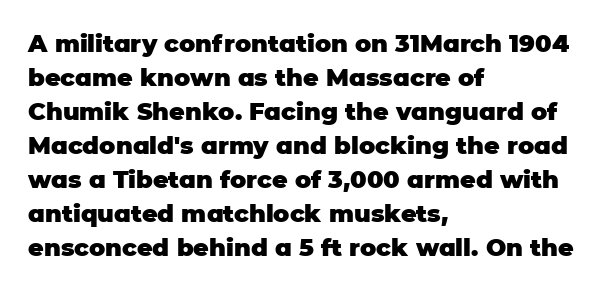
The passage shown stacks its lines at a standard gap. These lines keep a tight, regular rhythm from letter to letter. Descenders hang freely into open space. The sample has been set heavy, in full bold. Leftover space on each line is placed entirely after the last word. Nope, not italic — everything's standing straight.
